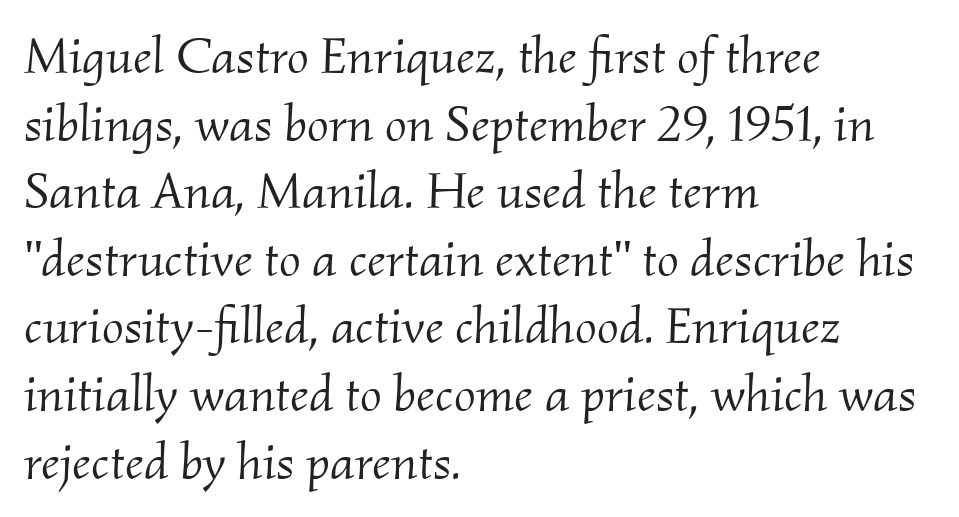
{"serif": "yes", "italic": "yes", "lean": "right", "slant_degrees": 2, "bold": "no", "weight": "light", "width": "normal", "stroke_contrast": "medium", "x_height": "small", "monospaced": "no", "underline": "no", "align": "left", "line_spacing": "normal", "line_spacing_ratio": 1.3, "letter_spacing": "normal", "letter_spacing_em": 0.0, "glyph_px": 52}
